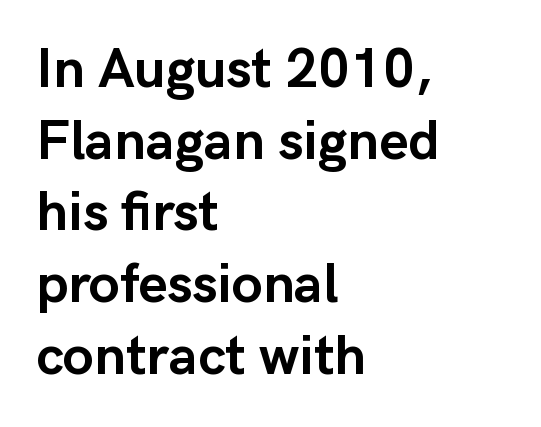
The image shows 56 px semibold sans-serif type, upright; set left-aligned, normal line spacing (1.28x), normal letter spacing, not underlined; low stroke contrast and a medium x-height.
